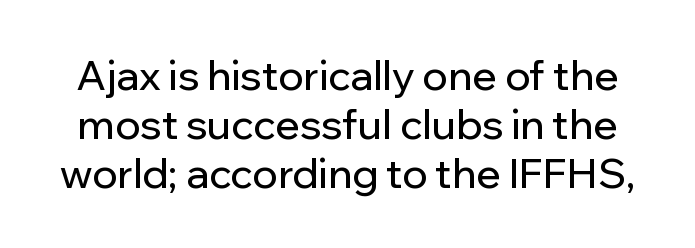
The image shows 41 px sans-serif type, upright; set line spacing 1.2x, normal letter spacing, not underlined; low stroke contrast and a medium x-height.
